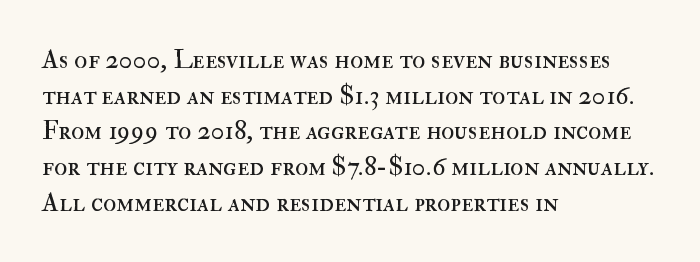
{"italic": "no", "bold": "no", "underline": "no", "align": "left", "line_spacing": "normal", "line_spacing_ratio": 1.32, "letter_spacing": "normal", "letter_spacing_em": 0.0, "glyph_px": 27}
